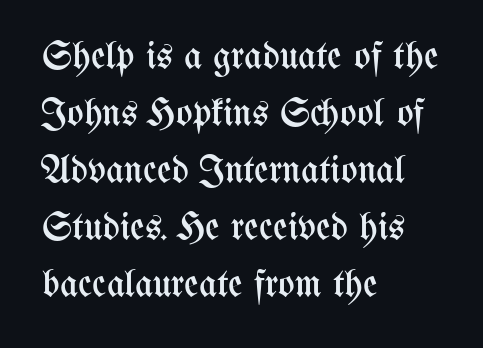
Glance below the letters and you will spot only blank space. Proportional: the letters do not fall into vertical columns. How would I describe the line gaps? Plain and ordinary. A typesetter would call this zero additional tracking. Notice how the passage keeps a crisp vertical edge on the left only.
